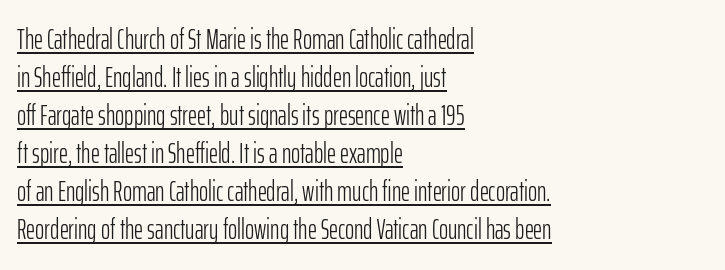
The rendering uses a moderate line-height, typical for paragraphs. The words here are underlined. The face used here is proportionally spaced, like ordinary book or web type. One-word summary of the alignment: left.
